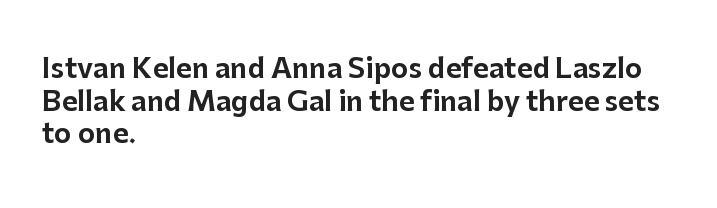
Words float on clear page, feet unadorned. Words appear dense and cohesive because spacing is normal. The lettering holds an erect, upright posture throughout. If you drew a ruler down the left edge, every line would touch it.
